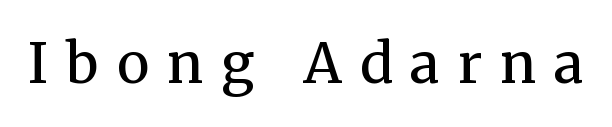
Vertical strokes here are truly vertical. The gap between lines stays unmarked. These glyphs show unthickened strokes, regular width or finer. Loose tracking; the words dissolve into strings of separated letters.
